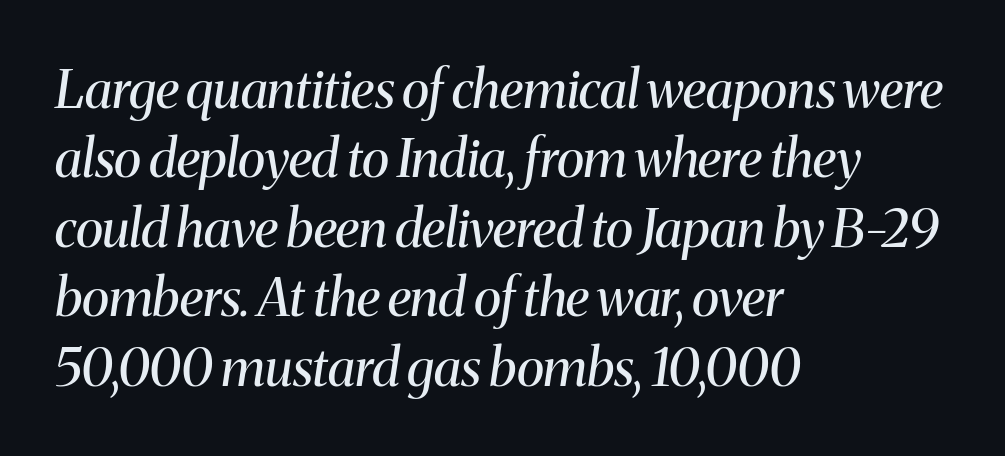
{"serif": "yes", "italic": "yes", "lean": "right", "slant_degrees": 8, "bold": "no", "weight": "regular", "width": "normal", "stroke_contrast": "medium", "x_height": "medium", "monospaced": "no", "underline": "no", "align": "left", "line_spacing": "normal", "line_spacing_ratio": 1.31, "letter_spacing": "normal", "letter_spacing_em": 0.0, "glyph_px": 53}
